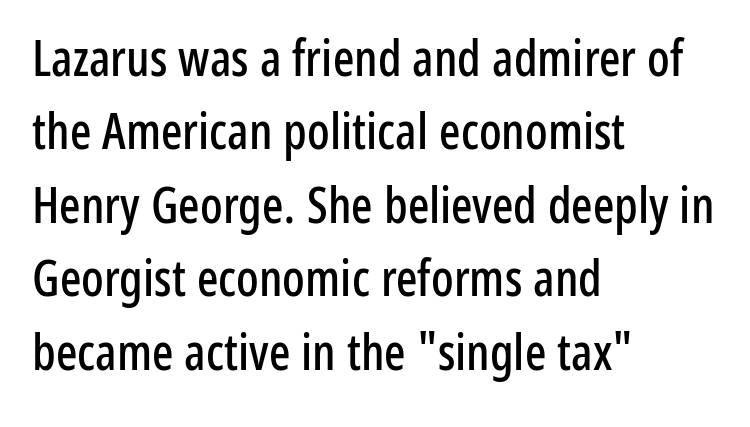
{"serif": "no", "italic": "no", "width": "condensed", "stroke_contrast": "low", "x_height": "medium", "monospaced": "no", "underline": "no", "align": "left", "line_spacing": "normal", "line_spacing_ratio": 1.47, "letter_spacing": "normal", "letter_spacing_em": 0.0, "glyph_px": 50}
